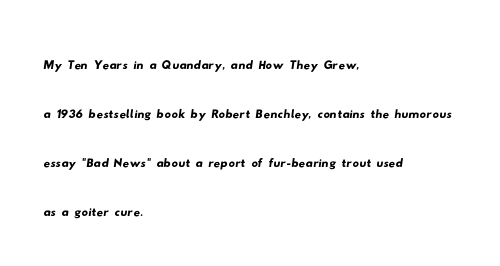
The image shows 32 px wide sans-serif type; set left-aligned, normal line spacing (1.53x), normal letter spacing, not underlined; low stroke contrast and a small x-height.
